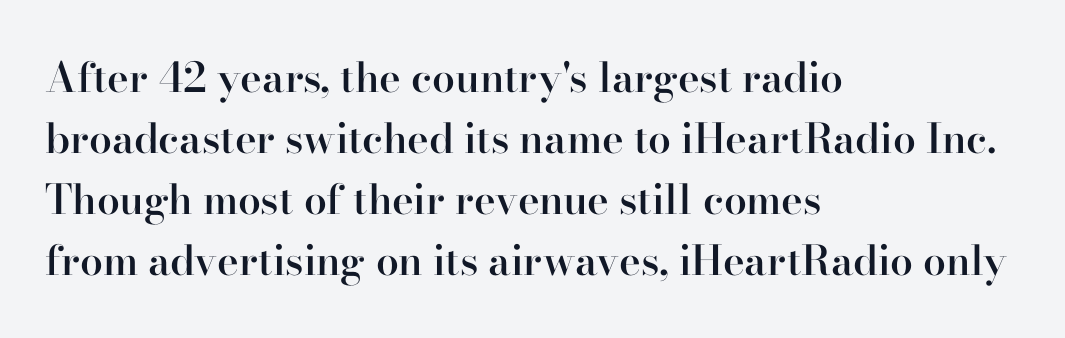
{"serif": "yes", "italic": "no", "bold": "semi", "weight": "semibold", "width": "normal", "stroke_contrast": "high", "x_height": "small", "monospaced": "no", "underline": "no", "align": "left", "line_spacing": "normal", "line_spacing_ratio": 1.49, "letter_spacing": "normal", "letter_spacing_em": 0.0, "glyph_px": 41}
